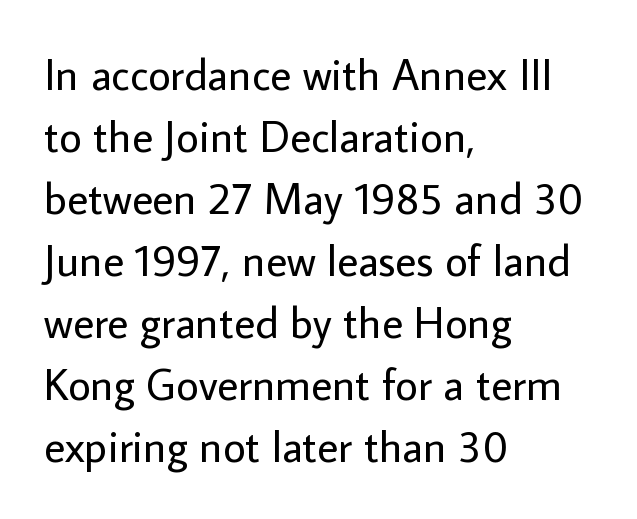
{"serif": "no", "italic": "no", "bold": "no", "weight": "regular", "width": "normal", "stroke_contrast": "low", "x_height": "medium", "monospaced": "no", "underline": "no", "align": "left", "line_spacing": "normal", "line_spacing_ratio": 1.41, "letter_spacing": "normal", "letter_spacing_em": 0.0, "glyph_px": 44}
